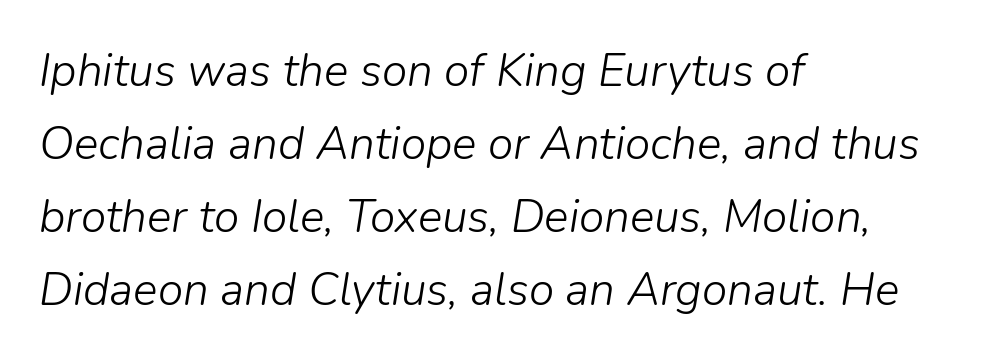
The glyphs are unaccompanied by any horizontal stroke below them. You could call the tracking neutral — neither tight nor loose. No letter is thick-stroked: the sample isn't bold. Designer's note — italics engaged.
